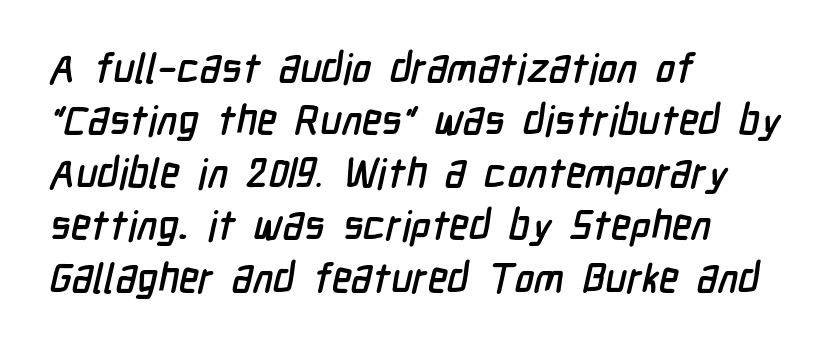
Q: Is the typeface a serif or a sans-serif typeface? A: Sans-serif.
Q: Is the text underlined? A: No.
Q: How is the paragraph aligned? A: Left-aligned.
Q: Is the spacing between letters normal or unusually wide? A: Normal.
Q: Is the spacing between lines tight, normal or loose? A: Normal.
Q: Width (condensed, normal, or wide)? A: Condensed.
Q: Stroke contrast? A: Low.
Q: x-height? A: Medium.
Q: Monospaced? A: No.
